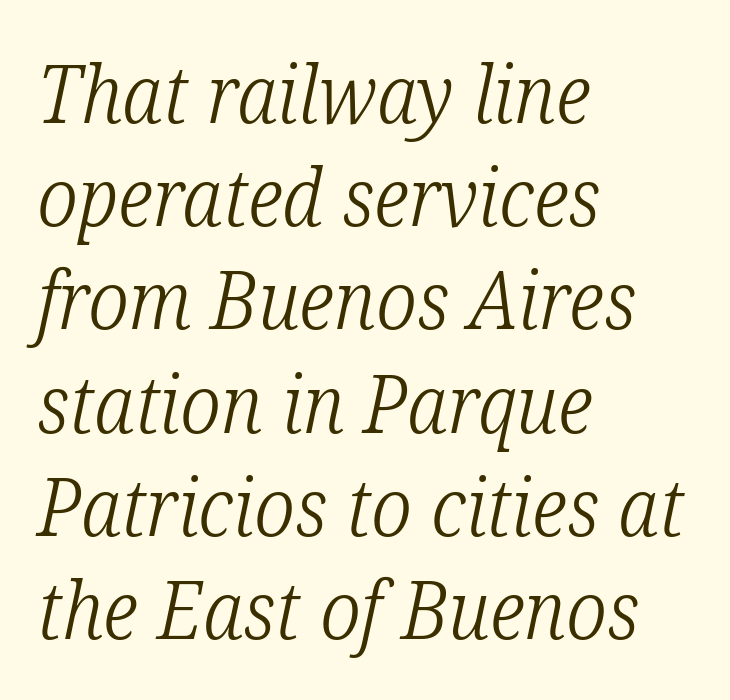
{"serif": "yes", "italic": "yes", "lean": "right", "slant_degrees": 12, "bold": "no", "weight": "light", "width": "condensed", "stroke_contrast": "low", "x_height": "medium", "monospaced": "no", "underline": "no", "align": "left", "line_spacing": "normal", "line_spacing_ratio": 1.29, "letter_spacing": "normal", "letter_spacing_em": 0.0, "glyph_px": 80}
